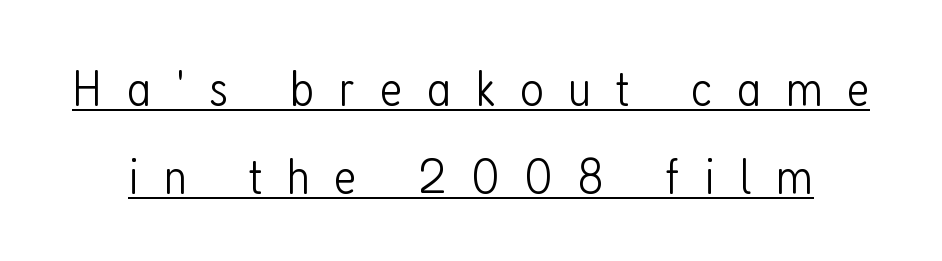
The image shows 52 px light, condensed sans-serif type, upright; set normal line spacing (1.7x), unusually wide letter spacing (+0.47 em), underlined; low stroke contrast and a medium x-height.
